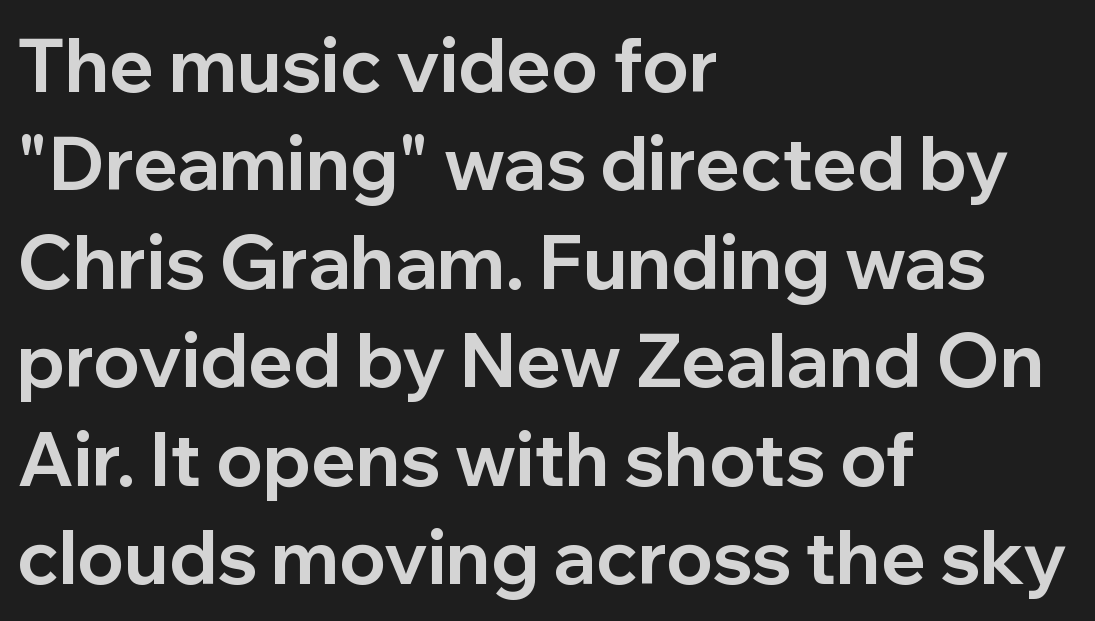
{"serif": "no", "italic": "no", "bold": "yes", "weight": "bold", "width": "normal", "stroke_contrast": "low", "x_height": "medium", "monospaced": "no", "underline": "no", "align": "left", "line_spacing": "normal", "line_spacing_ratio": 1.33, "letter_spacing": "normal", "letter_spacing_em": 0.0, "glyph_px": 74}
